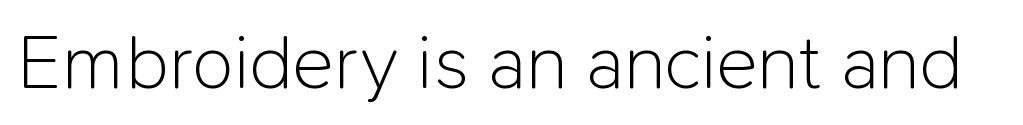
The passage shown has conventional tracking throughout. Each letter keeps its own natural width here, so spacing adapts to shape. Any mark beneath the type? The region is blank. Stroke thickness stays within the range of a standard reading face or lighter. In terms of letterform style, serifs are entirely absent. Nope, not italic — everything's standing straight.
